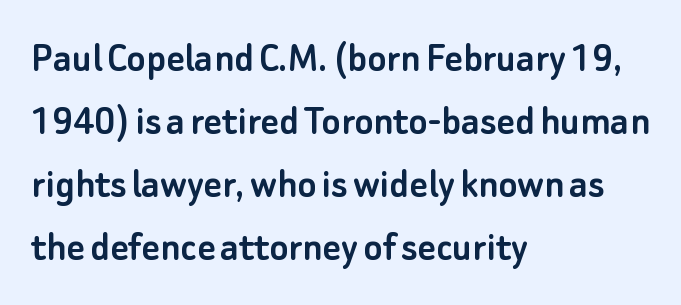
The image shows 44 px sans-serif type, upright; set left-aligned, normal line spacing (1.43x), normal letter spacing, not underlined; low stroke contrast and a small x-height.
